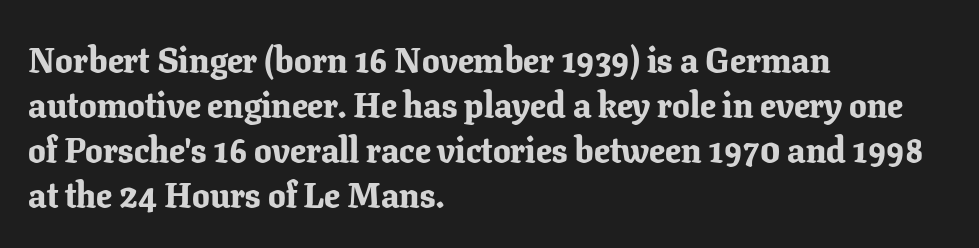
Proportional: the letters do not fall into vertical columns. The letterforms sit shoulder to shoulder at normal distance. Students, observe: this is what conventionally led text looks like. The paragraph shown leans on its left margin.
